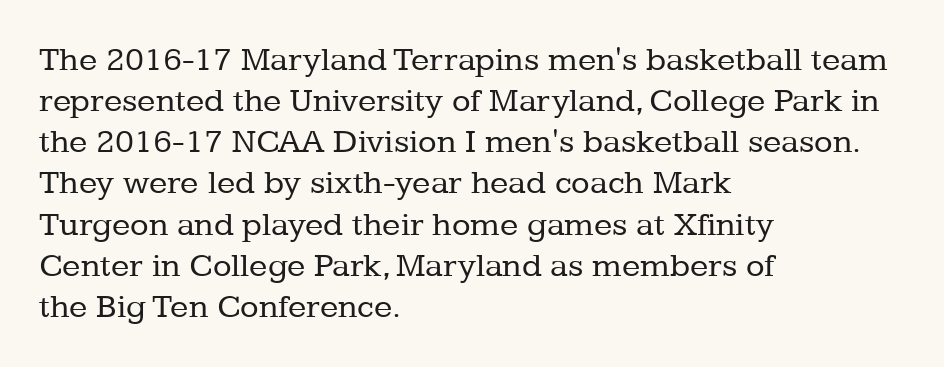
The image shows 34 px regular-weight serif type, upright; set left-aligned, line spacing 1.21x, normal letter spacing, not underlined; low stroke contrast and a medium x-height.
